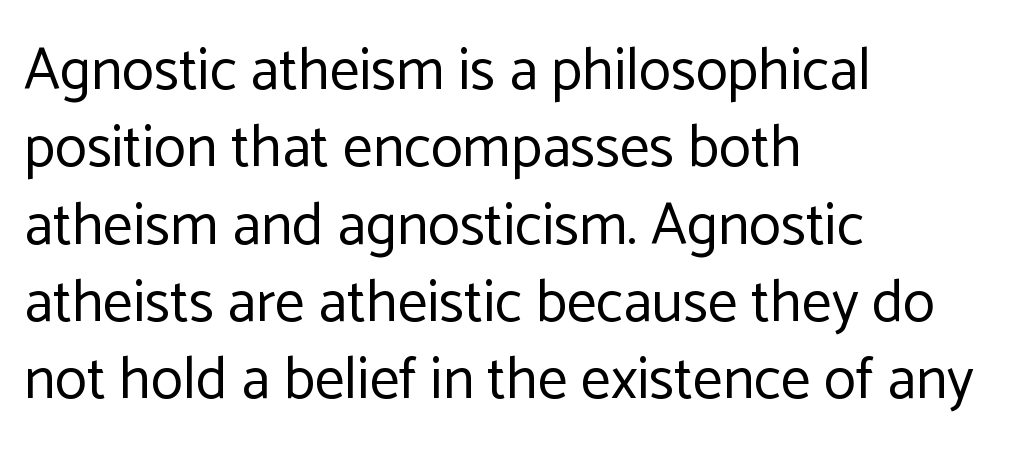
The image shows 59 px regular-weight sans-serif type, upright; set left-aligned, normal line spacing (1.31x), normal letter spacing, not underlined; low stroke contrast and a medium x-height.
